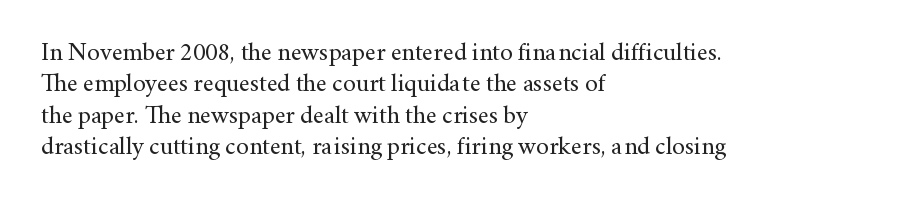
Q: Is the text bold? A: No.
Q: Is the text italic (slanted)? A: No, it is upright.
Q: Is the text underlined? A: No.
Q: How is the paragraph aligned? A: Left-aligned.
Q: Is the spacing between letters normal or unusually wide? A: Normal.
Q: Is the spacing between lines tight, normal or loose? A: Normal.
